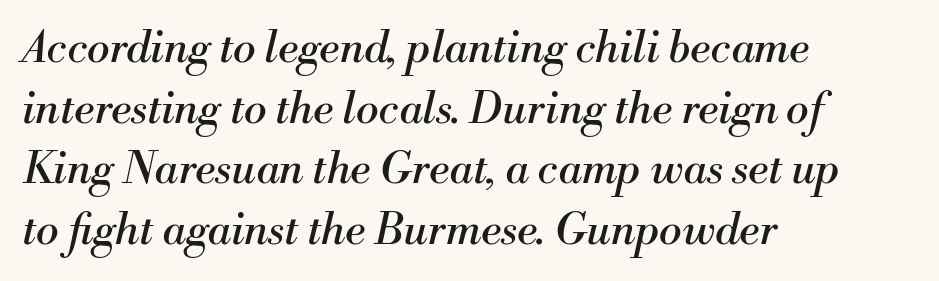
The letters advance in unequal steps, a hallmark of proportional type. The gap between lines stays unmarked. The font is comparable to plain body text, perhaps lighter. The block of text has a typical density, with ordinary space between rows.
